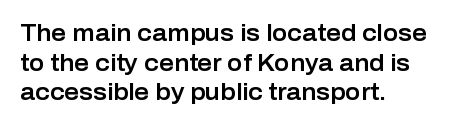
{"italic": "no", "underline": "no", "align": "left", "line_spacing": "normal", "line_spacing_ratio": 1.29, "letter_spacing": "normal", "letter_spacing_em": 0.0, "glyph_px": 23}
